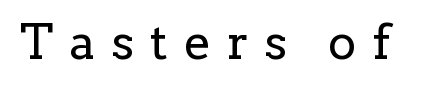
Q: Is the text bold? A: No.
Q: Is the text italic (slanted)? A: No, it is upright.
Q: Is the typeface a serif or a sans-serif typeface? A: Serif.
Q: Is the text underlined? A: No.
Q: Is the spacing between letters normal or unusually wide? A: Unusually wide.
Q: Width (condensed, normal, or wide)? A: Normal.
Q: Stroke contrast? A: Low.
Q: x-height? A: Medium.
Q: Monospaced? A: No.
